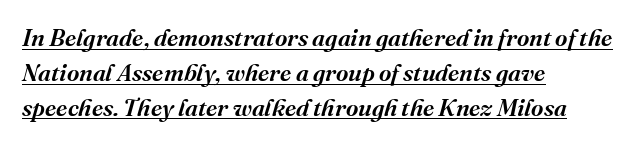
Q: Is the text bold? A: Semi-bold.
Q: Is the text italic (slanted)? A: Yes, it leans right by about 16 degrees.
Q: Is the text underlined? A: Yes.
Q: How is the paragraph aligned? A: Left-aligned.
Q: Is the spacing between letters normal or unusually wide? A: Normal.
Q: Is the spacing between lines tight, normal or loose? A: Normal.
